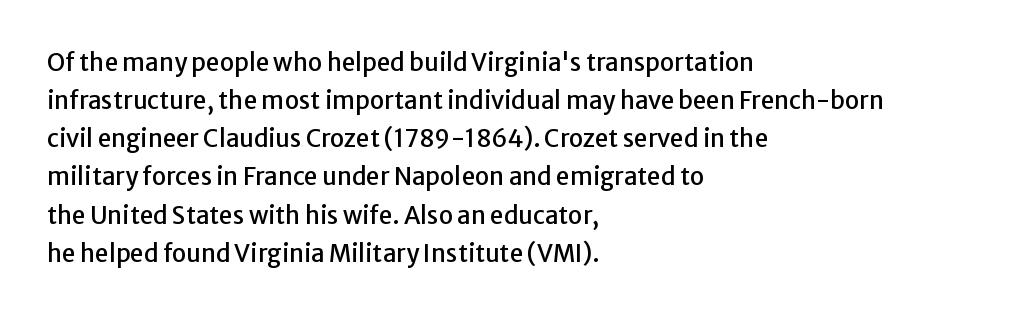
{"italic": "no", "underline": "no", "align": "left", "line_spacing": "normal", "line_spacing_ratio": 1.59, "letter_spacing": "normal", "letter_spacing_em": 0.0, "glyph_px": 24}
